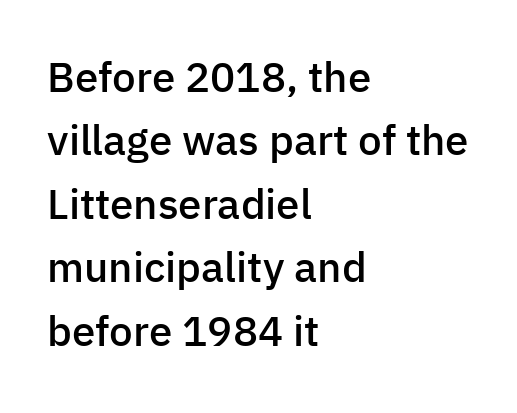
The image shows 42 px semibold sans-serif type, upright; set left-aligned, normal line spacing (1.51x), normal letter spacing, not underlined; low stroke contrast and a medium x-height.
